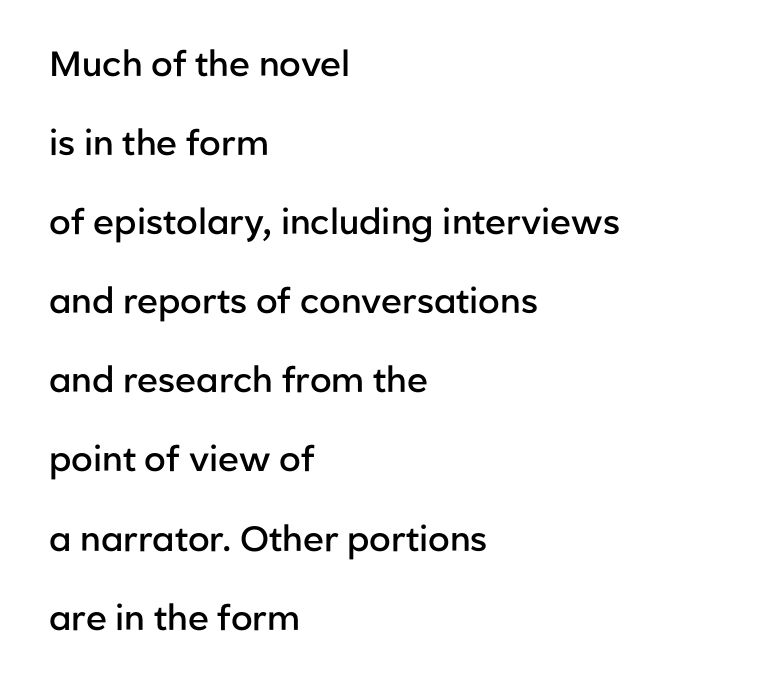
The line-height multiplier appears high, well above default. Decoration check: the copy has no underline. Semibold letterforms, between regular and bold. These lines are composed in type without serifs. Varying glyph widths throughout — classic text-font behaviour. Between one letter and the next there's only the usual sliver of space.
